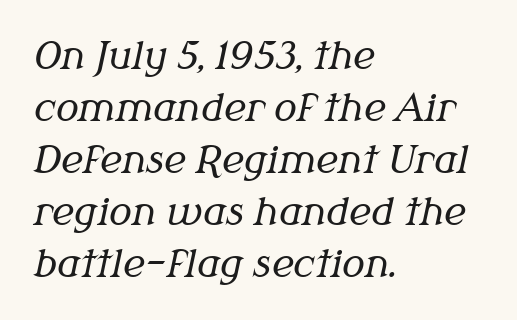
Heaviness? Minimal to ordinary, like unemphasized prose. Only glyphs here, with clear space below each row. Slant detected: the letters are inclined. Quick note: interline space is typical.
